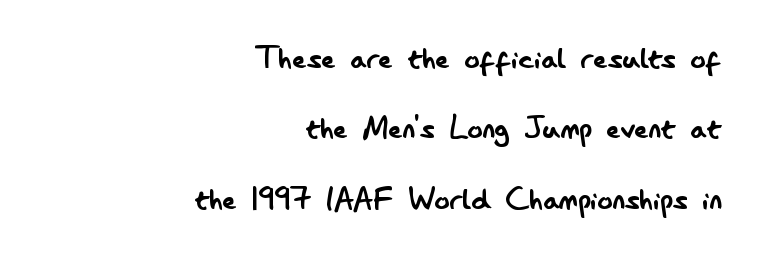
These lines were composed using upright roman letters. The type is set solid horizontally, with unmodified tracking. The letters advance in unequal steps, a hallmark of proportional type. Glance below the letters and you will spot only blank space.
